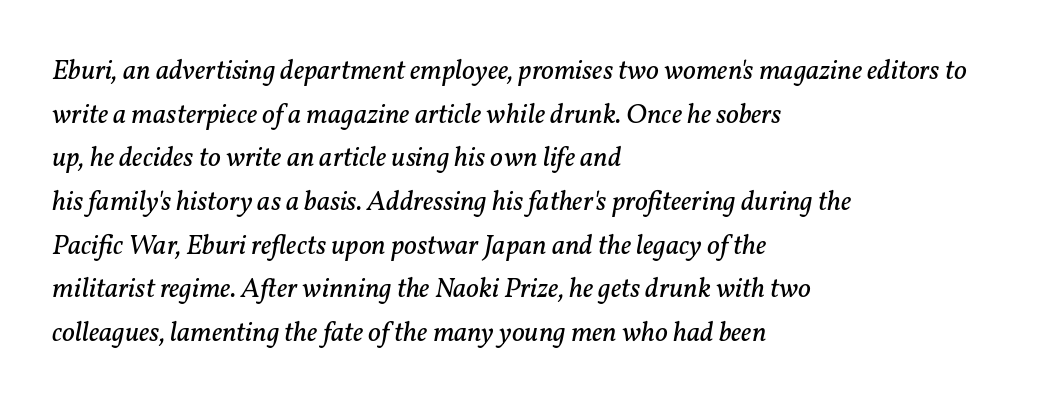
Q: Is the text bold? A: No.
Q: Is the text italic (slanted)? A: Yes, it leans right by about 11 degrees.
Q: Is the typeface a serif or a sans-serif typeface? A: Serif.
Q: Is the text underlined? A: No.
Q: How is the paragraph aligned? A: Left-aligned.
Q: Is the spacing between letters normal or unusually wide? A: Normal.
Q: Is the spacing between lines tight, normal or loose? A: Normal.
Q: Width (condensed, normal, or wide)? A: Normal.
Q: Stroke contrast? A: Low.
Q: x-height? A: Medium.
Q: Monospaced? A: No.
